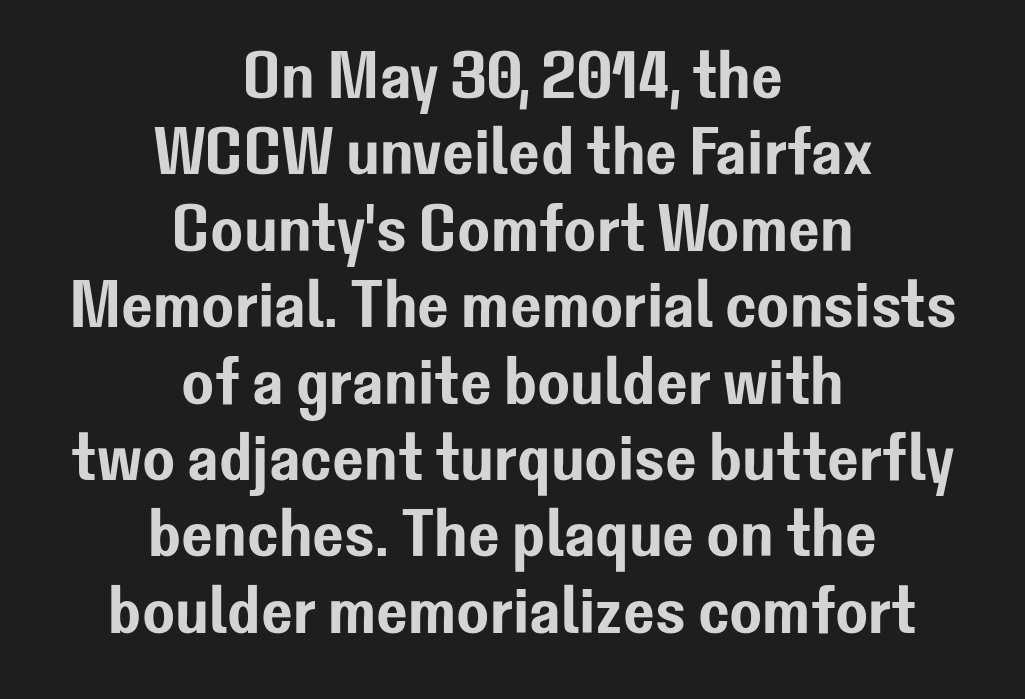
Q: Is the text italic (slanted)? A: No, it is upright.
Q: Is the typeface a serif or a sans-serif typeface? A: Sans-serif.
Q: Is the text underlined? A: No.
Q: How is the paragraph aligned? A: Centered.
Q: Is the spacing between letters normal or unusually wide? A: Normal.
Q: Is the spacing between lines tight, normal or loose? A: Tight.
Q: Width (condensed, normal, or wide)? A: Normal.
Q: Stroke contrast? A: Low.
Q: x-height? A: Medium.
Q: Monospaced? A: No.
